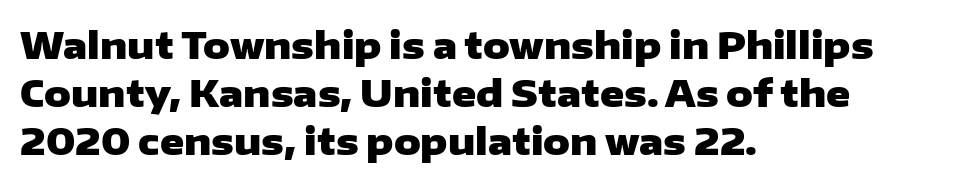
Q: Is the text bold? A: Yes.
Q: Is the text italic (slanted)? A: No, it is upright.
Q: Is the typeface a serif or a sans-serif typeface? A: Sans-serif.
Q: Is the text underlined? A: No.
Q: How is the paragraph aligned? A: Left-aligned.
Q: Is the spacing between letters normal or unusually wide? A: Normal.
Q: Is the spacing between lines tight, normal or loose? A: Normal.
Q: Width (condensed, normal, or wide)? A: Wide.
Q: Stroke contrast? A: Low.
Q: x-height? A: Medium.
Q: Monospaced? A: No.
